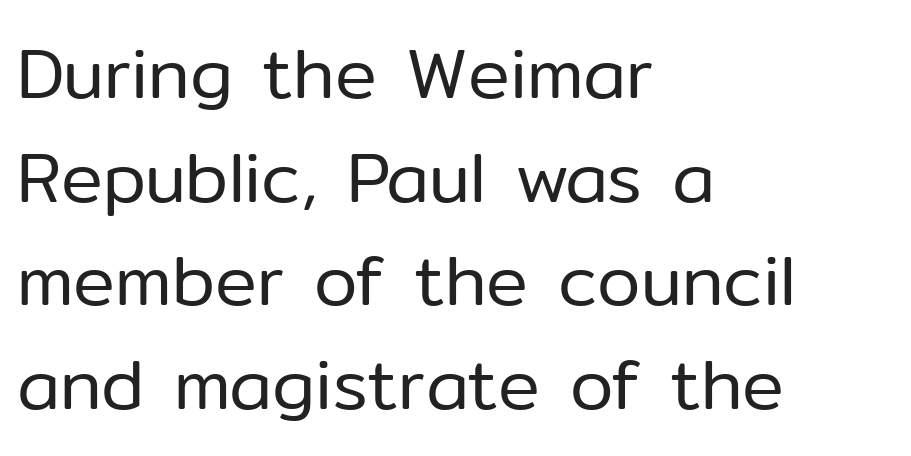
The image shows 70 px regular-weight sans-serif type, upright; set left-aligned, normal line spacing (1.48x), normal letter spacing, not underlined; low stroke contrast and a medium x-height.
